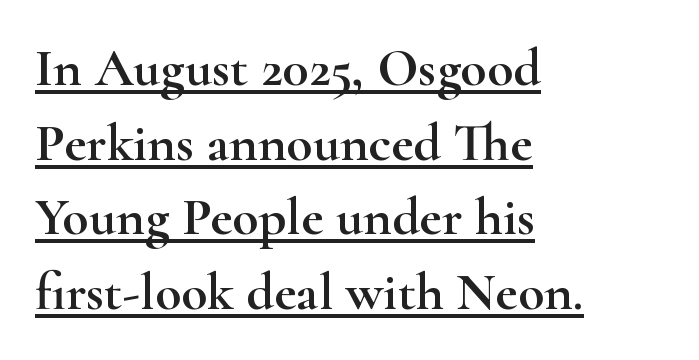
The image shows 54 px wide serif type, upright; set left-aligned, normal line spacing (1.38x), normal letter spacing, underlined; high stroke contrast and a small x-height.
